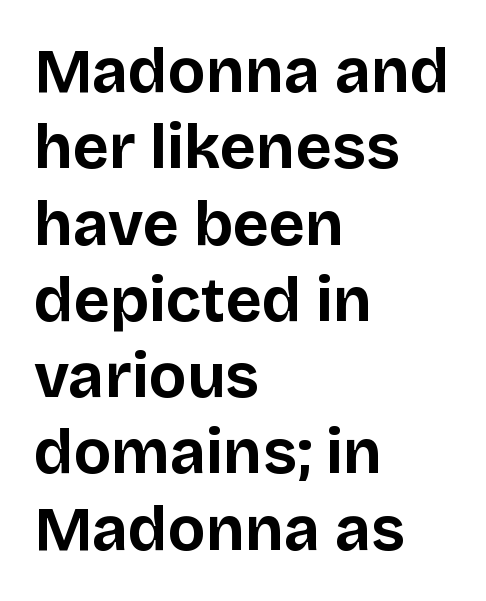
Q: Is the text bold? A: Yes.
Q: Is the text italic (slanted)? A: No, it is upright.
Q: Is the typeface a serif or a sans-serif typeface? A: Sans-serif.
Q: Is the text underlined? A: No.
Q: How is the paragraph aligned? A: Left-aligned.
Q: Is the spacing between letters normal or unusually wide? A: Normal.
Q: Width (condensed, normal, or wide)? A: Normal.
Q: Stroke contrast? A: Low.
Q: x-height? A: Large.
Q: Monospaced? A: No.
